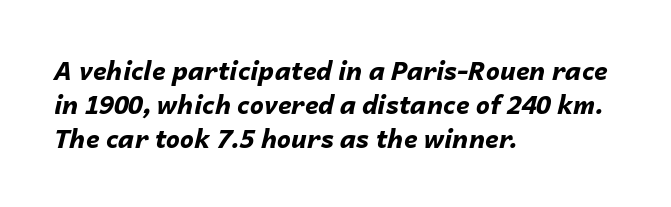
The image shows 25 px bold type, italic (leaning right); set left-aligned, normal line spacing (1.36x), normal letter spacing, not underlined.
